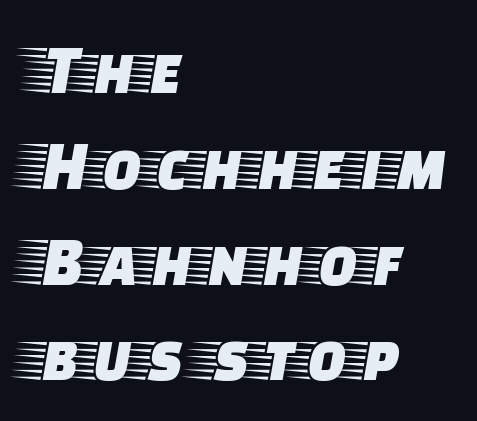
The image shows 72 px wide serif type; set left-aligned, normal line spacing (1.33x), normal letter spacing, not underlined; low stroke contrast and a large x-height.
